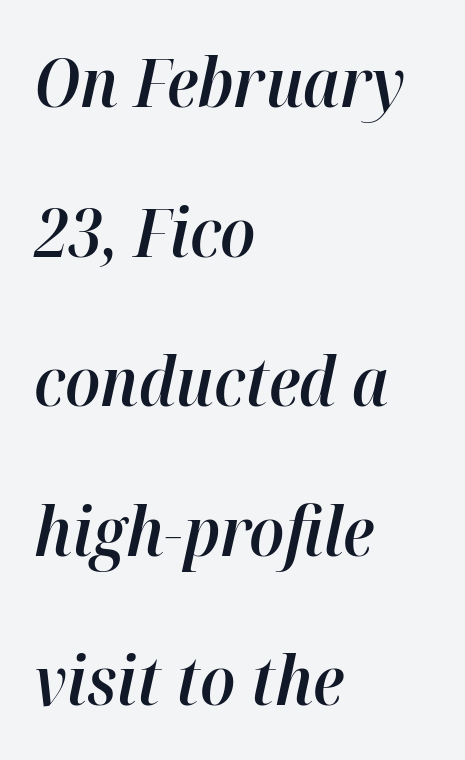
The image shows 68 px semibold type, italic (leaning right); set left-aligned, loose line spacing (2.2x), normal letter spacing, not underlined; high stroke contrast and a medium x-height.
